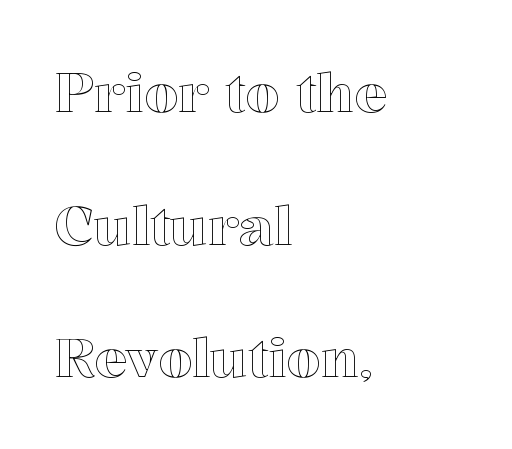
The image shows 55 px text type, upright; set left-aligned, loose line spacing (2.41x), normal letter spacing, not underlined; a medium x-height.
